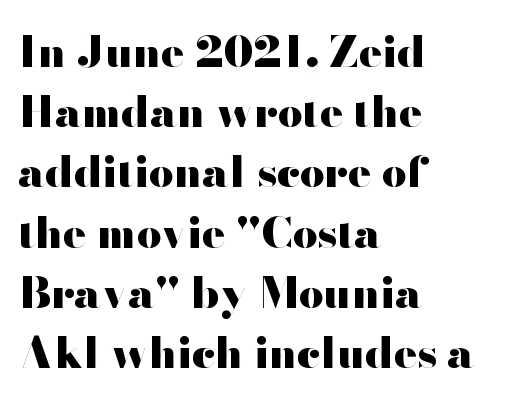
The image shows 43 px heavy, wide sans-serif type, upright; set left-aligned, normal line spacing (1.4x), normal letter spacing, not underlined; high stroke contrast and a small x-height.
